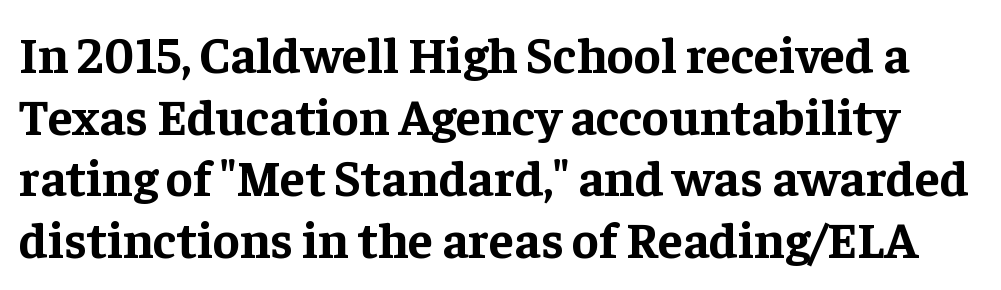
This is heavy type, rendered in bold. The gaps between neighbouring characters are ordinary and unremarkable. Ordinary non-slanted type is in use. Classification — serif. Note the varied advance widths — an 'i' is clearly narrower than an 'm'. Check under the words: just untouched page.
